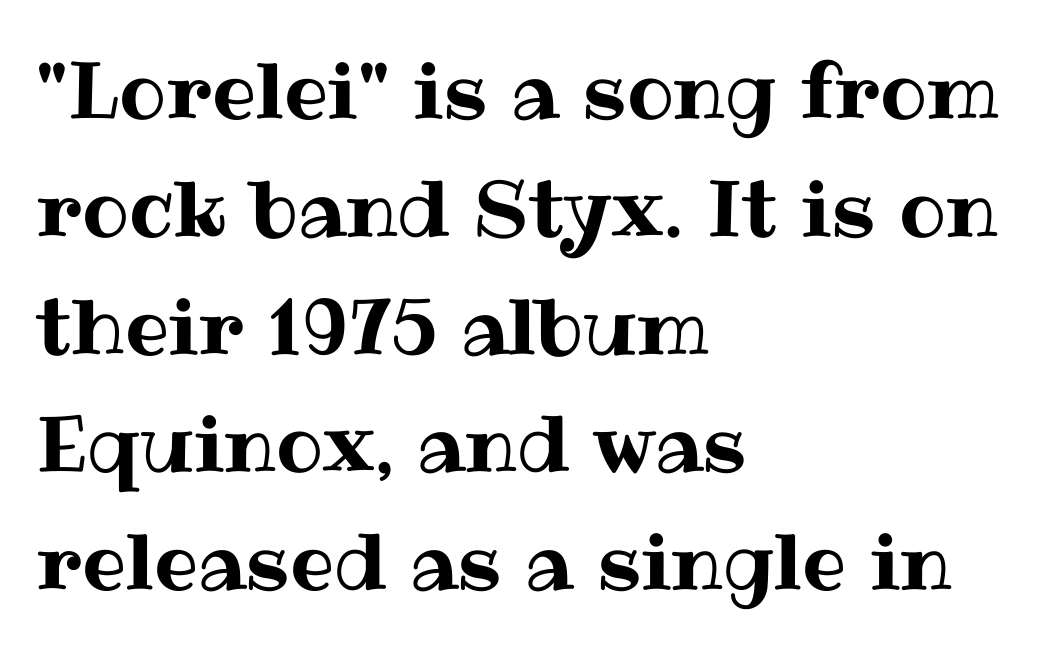
Q: Is the text italic (slanted)? A: No, it is upright.
Q: Is the text underlined? A: No.
Q: How is the paragraph aligned? A: Left-aligned.
Q: Is the spacing between letters normal or unusually wide? A: Normal.
Q: Is the spacing between lines tight, normal or loose? A: Normal.
Q: Width (condensed, normal, or wide)? A: Normal.
Q: Stroke contrast? A: Medium.
Q: x-height? A: Medium.
Q: Monospaced? A: No.
